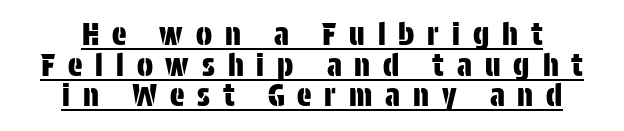
The image shows 30 px condensed sans-serif type, upright; set centered, tight line spacing (1.02x), unusually wide letter spacing (+0.43 em), underlined; low stroke contrast and a large x-height.
